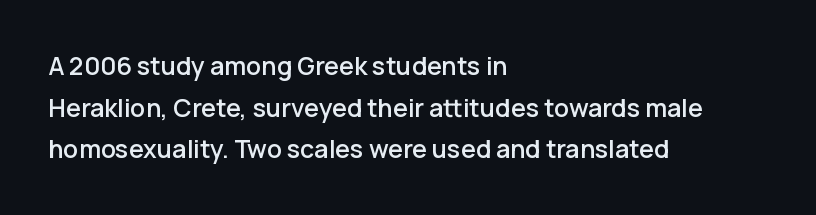
Q: Is the text italic (slanted)? A: No, it is upright.
Q: Is the text underlined? A: No.
Q: How is the paragraph aligned? A: Left-aligned.
Q: Is the spacing between letters normal or unusually wide? A: Normal.
Q: Is the spacing between lines tight, normal or loose? A: Normal.
